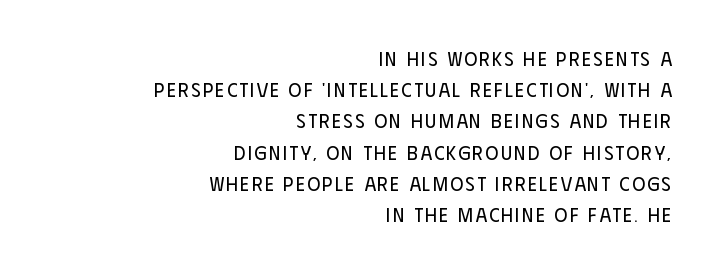
Q: Is the text bold? A: No.
Q: Is the text italic (slanted)? A: No, it is upright.
Q: Is the text underlined? A: No.
Q: How is the paragraph aligned? A: Right-aligned.
Q: Is the spacing between lines tight, normal or loose? A: Normal.
